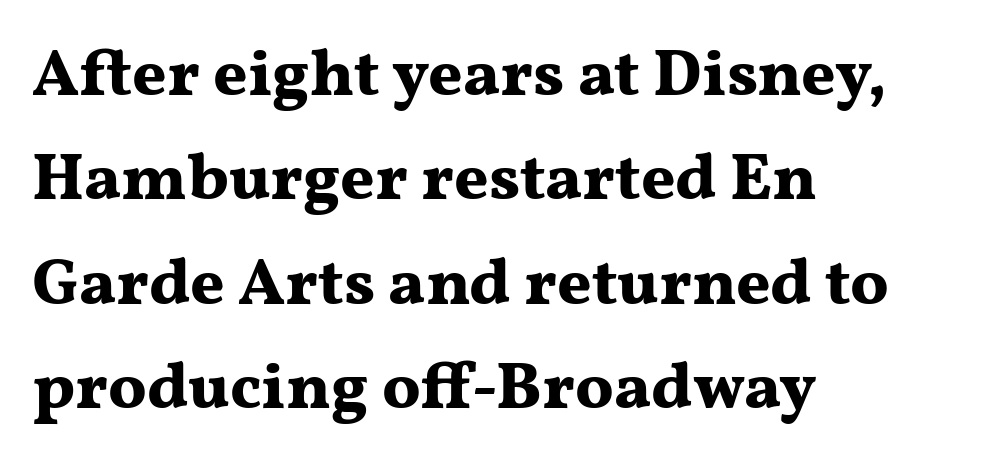
The image shows 66 px bold, wide serif type, upright; set left-aligned, normal line spacing (1.58x), normal letter spacing, not underlined; medium stroke contrast and a medium x-height.
